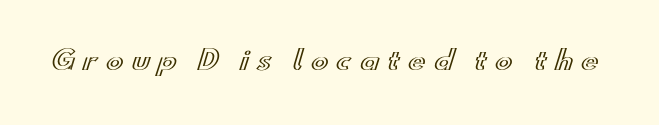
Q: Is the text italic (slanted)? A: Yes.
Q: Is the text underlined? A: No.
Q: Is the spacing between letters normal or unusually wide? A: Unusually wide.
